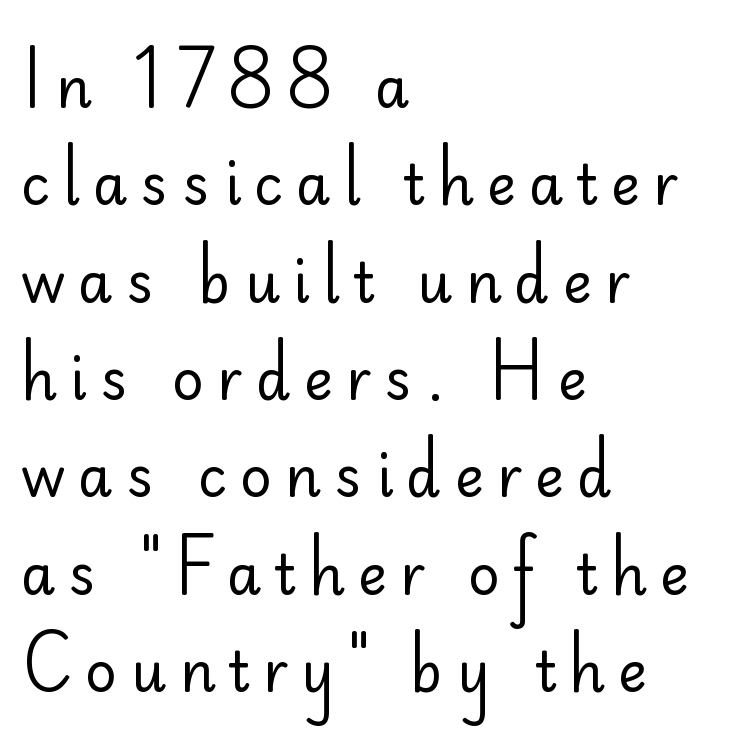
{"serif": "no", "italic": "no", "bold": "no", "weight": "regular", "width": "normal", "stroke_contrast": "low", "x_height": "small", "monospaced": "no", "underline": "no", "align": "left", "line_spacing_ratio": 1.77, "letter_spacing": "wide", "letter_spacing_em": 0.24, "glyph_px": 55}
